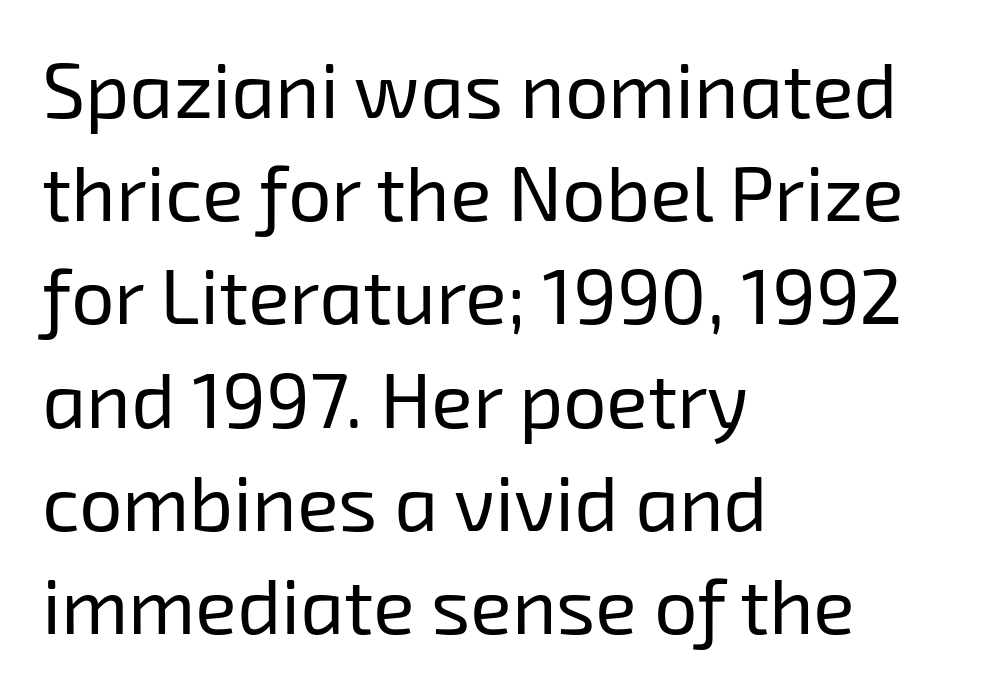
Teacher's note: observe the even left margin — that is flush-left alignment. Varying glyph widths throughout — classic text-font behaviour. Between one letter and the next there's only the usual sliver of space. Typographically, this falls in the sans-serif category.
